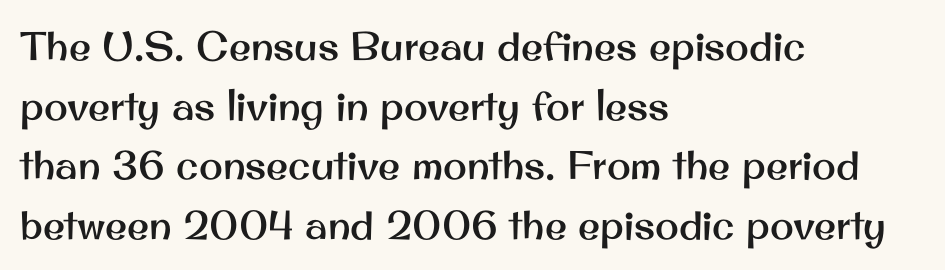
Typeset ragged right — the left edge is the straight one. Tall strokes in this sample are plumb rather than angled. Compared with typical paragraphs, the rows here are spaced about the same. Anything drawn beneath the words? Only blank space.
